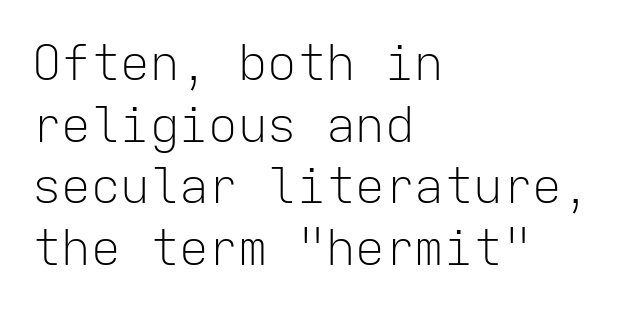
{"serif": "no", "italic": "no", "bold": "no", "weight": "light", "width": "normal", "stroke_contrast": "low", "x_height": "medium", "monospaced": "yes", "underline": "no", "align": "left", "line_spacing": "normal", "line_spacing_ratio": 1.26, "letter_spacing": "normal", "letter_spacing_em": 0.0, "glyph_px": 49}
